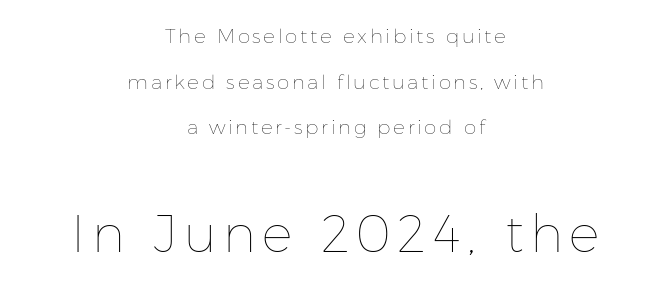
The image shows 51 px thin type, upright; set centered, loose line spacing (2.28x), not underlined; the second (bottom) block is 2.55x larger; low stroke contrast and a medium x-height.
